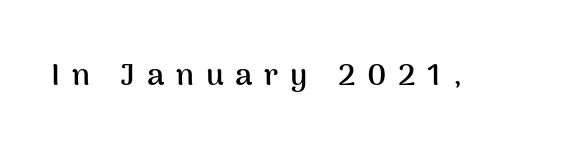
Q: Is the text bold? A: Yes.
Q: Is the text italic (slanted)? A: No, it is upright.
Q: Is the typeface a serif or a sans-serif typeface? A: Sans-serif.
Q: Is the text underlined? A: No.
Q: Is the spacing between letters normal or unusually wide? A: Unusually wide.
Q: Width (condensed, normal, or wide)? A: Normal.
Q: Stroke contrast? A: Medium.
Q: x-height? A: Medium.
Q: Monospaced? A: No.
